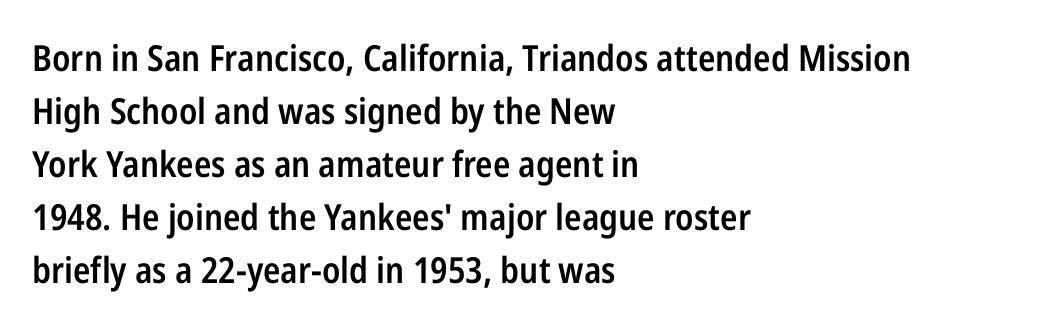
The image shows 36 px semibold, condensed sans-serif type, upright; set left-aligned, normal line spacing (1.47x), normal letter spacing, not underlined; low stroke contrast and a medium x-height.
